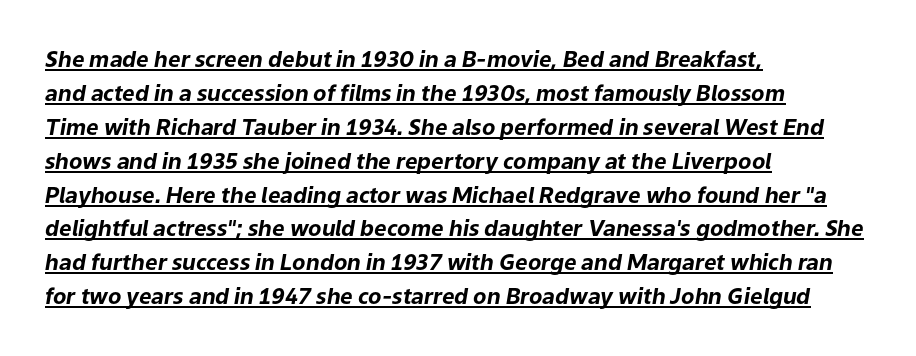
The image shows 22 px bold type, italic (leaning right); set left-aligned, normal line spacing (1.54x), normal letter spacing, underlined.
